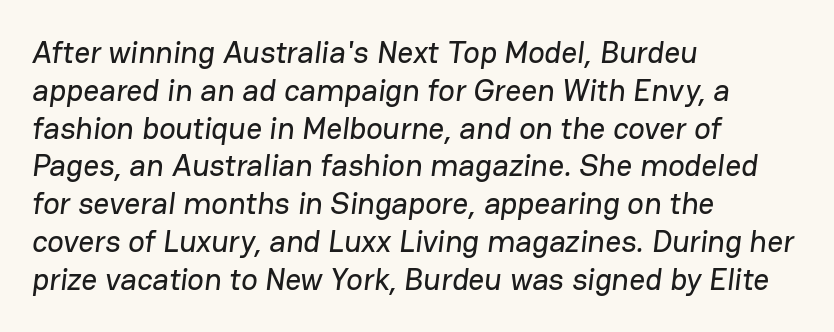
{"serif": "no", "width": "normal", "stroke_contrast": "low", "x_height": "medium", "monospaced": "no", "underline": "no", "align": "left", "line_spacing_ratio": 1.22, "letter_spacing": "normal", "letter_spacing_em": 0.0, "glyph_px": 31}
